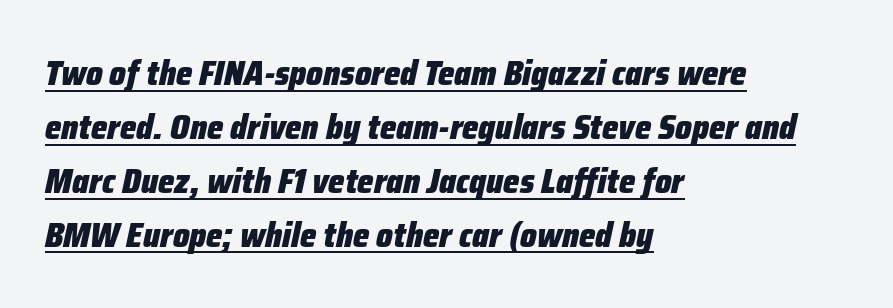
The image shows 35 px heavy, condensed type, italic (leaning right); set left-aligned, normal line spacing (1.54x), normal letter spacing, underlined; low stroke contrast and a medium x-height.
